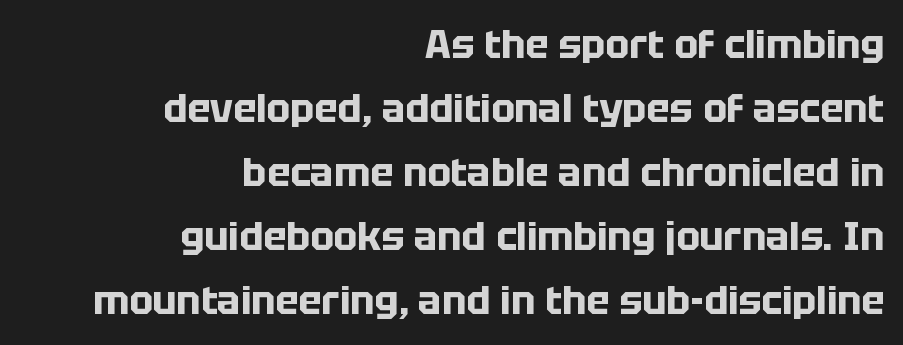
Q: Is the text bold? A: Yes.
Q: Is the text italic (slanted)? A: No, it is upright.
Q: Is the typeface a serif or a sans-serif typeface? A: Sans-serif.
Q: Is the text underlined? A: No.
Q: How is the paragraph aligned? A: Right-aligned.
Q: Is the spacing between letters normal or unusually wide? A: Normal.
Q: Is the spacing between lines tight, normal or loose? A: Normal.
Q: Width (condensed, normal, or wide)? A: Normal.
Q: Stroke contrast? A: Low.
Q: x-height? A: Large.
Q: Monospaced? A: No.
